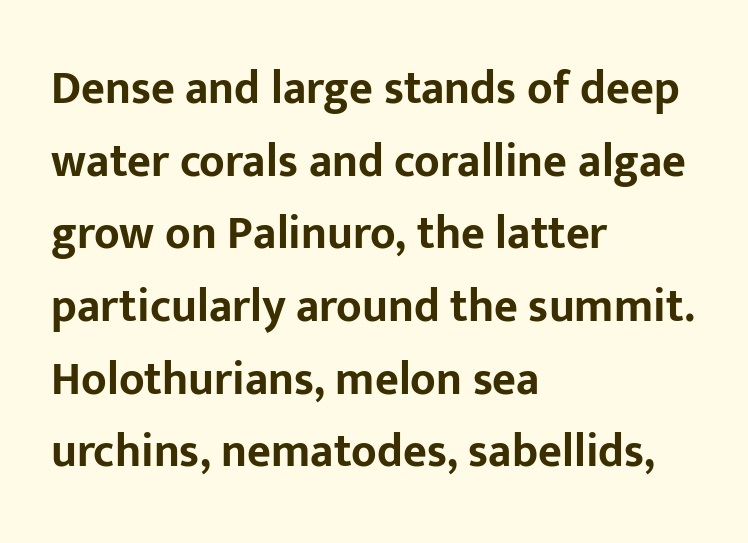
{"serif": "no", "italic": "no", "bold": "yes", "weight": "bold", "width": "normal", "stroke_contrast": "low", "x_height": "medium", "monospaced": "no", "underline": "no", "align": "left", "line_spacing": "normal", "line_spacing_ratio": 1.58, "letter_spacing": "normal", "letter_spacing_em": 0.0, "glyph_px": 46}
